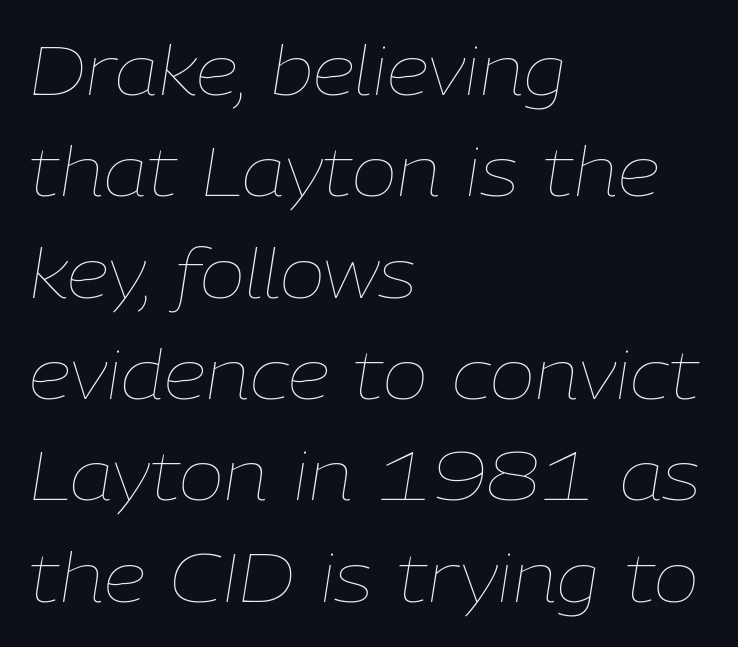
Q: Is the text bold? A: No.
Q: Is the text italic (slanted)? A: Yes, it leans right by about 9 degrees.
Q: Is the text underlined? A: No.
Q: How is the paragraph aligned? A: Left-aligned.
Q: Is the spacing between letters normal or unusually wide? A: Normal.
Q: Is the spacing between lines tight, normal or loose? A: Normal.
Q: Width (condensed, normal, or wide)? A: Normal.
Q: Stroke contrast? A: Low.
Q: x-height? A: Medium.
Q: Monospaced? A: No.
